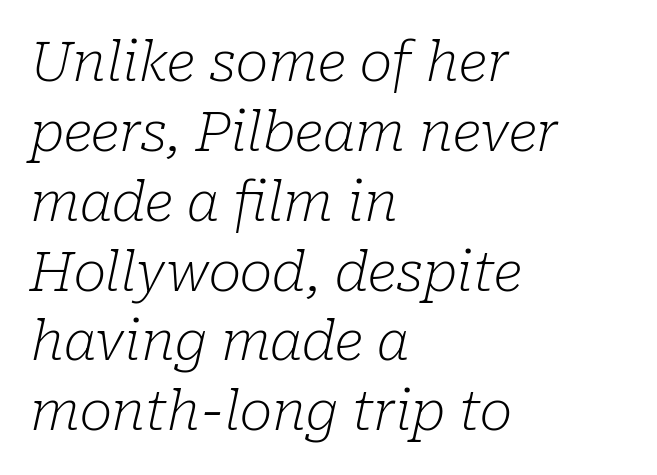
Q: Is the text bold? A: No.
Q: Is the text italic (slanted)? A: Yes, it leans right by about 10 degrees.
Q: Is the typeface a serif or a sans-serif typeface? A: Serif.
Q: Is the text underlined? A: No.
Q: How is the paragraph aligned? A: Left-aligned.
Q: Is the spacing between letters normal or unusually wide? A: Normal.
Q: Is the spacing between lines tight, normal or loose? A: Normal.
Q: Width (condensed, normal, or wide)? A: Normal.
Q: Stroke contrast? A: Low.
Q: x-height? A: Medium.
Q: Monospaced? A: No.
